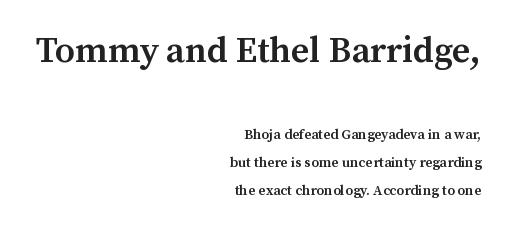
The image shows 36 px semibold serif type, upright; set right-aligned, loose line spacing (1.99x), normal letter spacing, not underlined; the first (top) block is 2.57x larger; medium stroke contrast and a medium x-height.
